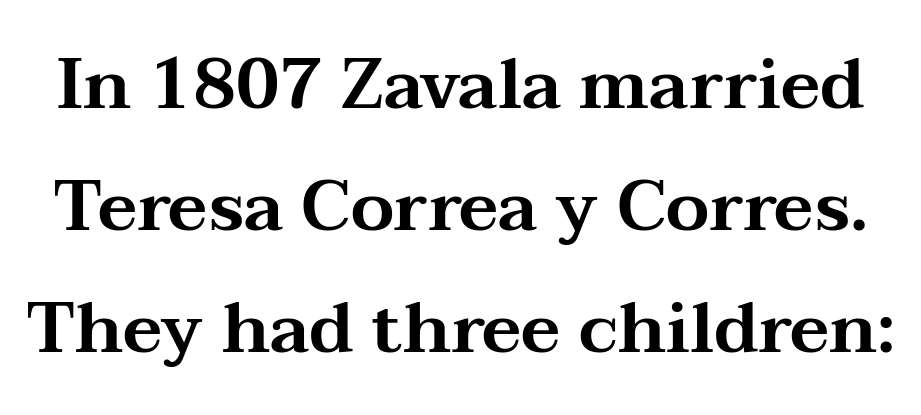
Do the characters align in a grid? No, the font is proportional. Letterform terminals end in serifs throughout the passage. Underlining? Definitely not there. Do the letters lean? They stand straight. Is the letter spacing exaggerated? No — it looks like the ordinary default.
